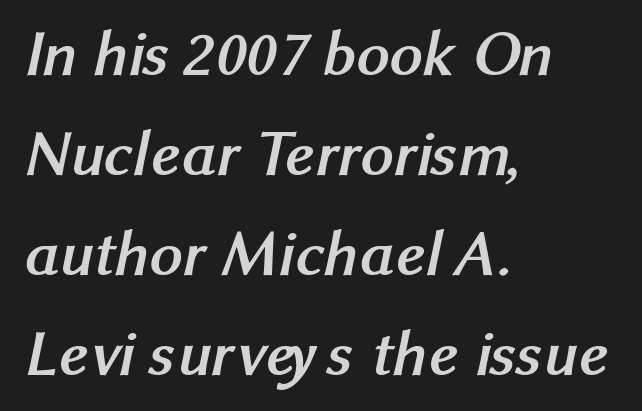
Q: Is the text bold? A: Yes.
Q: Is the typeface a serif or a sans-serif typeface? A: Sans-serif.
Q: Is the text underlined? A: No.
Q: How is the paragraph aligned? A: Left-aligned.
Q: Is the spacing between letters normal or unusually wide? A: Normal.
Q: Is the spacing between lines tight, normal or loose? A: Normal.
Q: Width (condensed, normal, or wide)? A: Normal.
Q: Stroke contrast? A: Medium.
Q: x-height? A: Medium.
Q: Monospaced? A: No.
